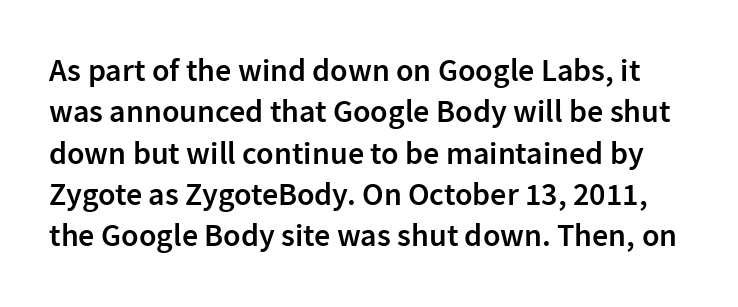
Every stem runs plumb, perpendicular to the baseline. Character widths vary here, with narrow letters taking less room than wide ones. Baseline-to-baseline distance is the conventional proportion of letter height. Typographic density is moderately raised because the face is semibold. The foot of each line stays bare and open.
